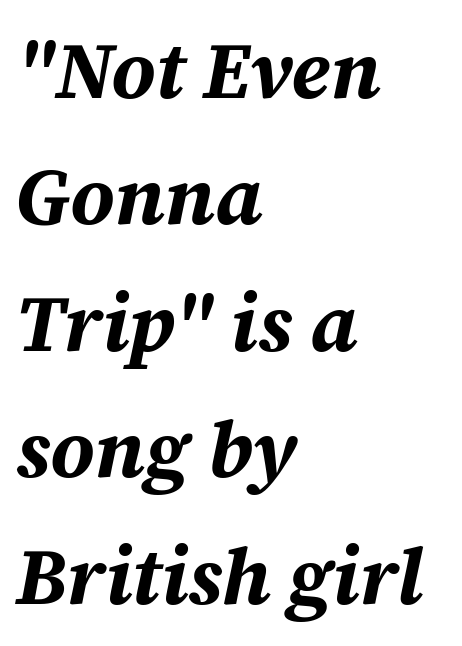
Q: Is the text bold? A: Yes.
Q: Is the text italic (slanted)? A: Yes, it leans right by about 12 degrees.
Q: Is the text underlined? A: No.
Q: How is the paragraph aligned? A: Left-aligned.
Q: Is the spacing between letters normal or unusually wide? A: Normal.
Q: Is the spacing between lines tight, normal or loose? A: Normal.
Q: Width (condensed, normal, or wide)? A: Normal.
Q: Stroke contrast? A: Medium.
Q: x-height? A: Medium.
Q: Monospaced? A: No.
